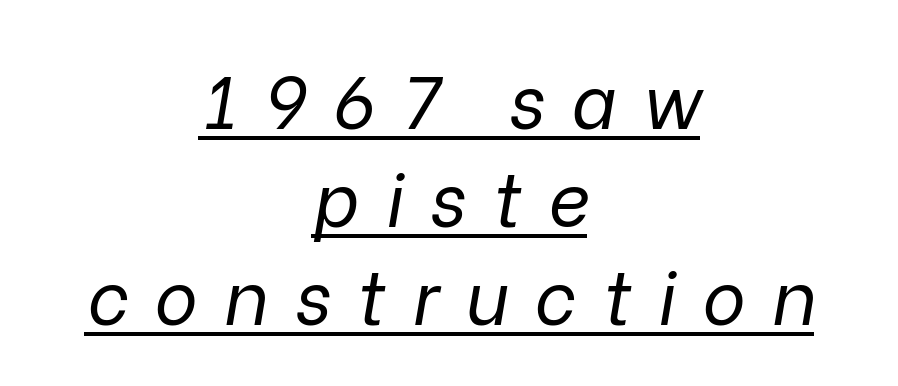
The image shows 73 px regular-weight type, italic (leaning right); set centered, normal line spacing (1.34x), unusually wide letter spacing (+0.36 em), underlined; low stroke contrast and a medium x-height.
